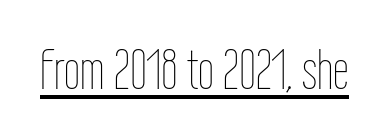
Has an underline been added? It has. Style check: upright. The letters look calm and open, with moderate or lighter stems. Character widths vary here, with narrow letters taking less room than wide ones. There is no visible air inserted between adjacent glyphs.
